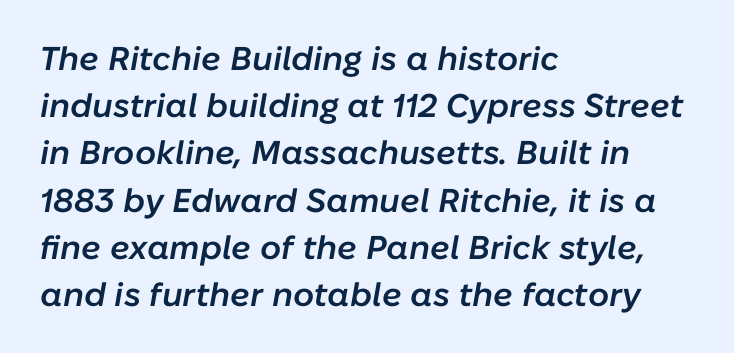
{"italic": "yes", "lean": "right", "slant_degrees": 10, "bold": "semi", "weight": "semibold", "width": "normal", "stroke_contrast": "low", "x_height": "medium", "monospaced": "no", "underline": "no", "align": "left", "line_spacing": "normal", "line_spacing_ratio": 1.43, "letter_spacing": "normal", "letter_spacing_em": 0.0, "glyph_px": 33}
